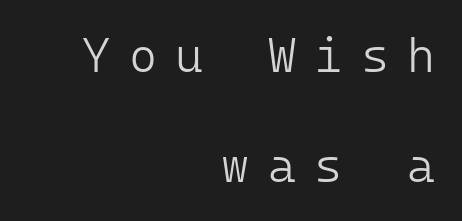
Q: Is the text bold? A: No.
Q: Is the text italic (slanted)? A: No, it is upright.
Q: Is the typeface a serif or a sans-serif typeface? A: Sans-serif.
Q: Is the text underlined? A: No.
Q: How is the paragraph aligned? A: Right-aligned.
Q: Is the spacing between letters normal or unusually wide? A: Unusually wide.
Q: Is the spacing between lines tight, normal or loose? A: Loose.
Q: Width (condensed, normal, or wide)? A: Normal.
Q: Stroke contrast? A: Low.
Q: x-height? A: Medium.
Q: Monospaced? A: Yes.
